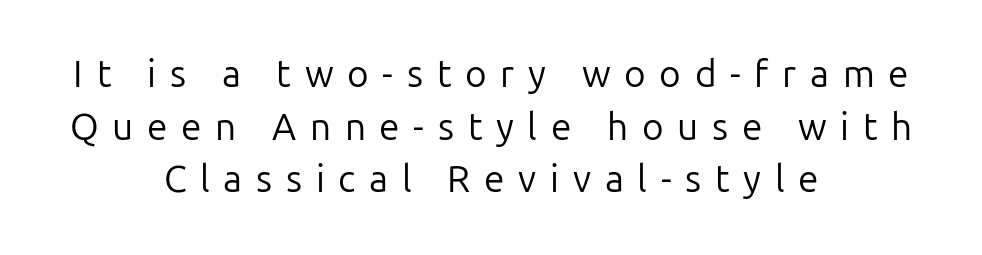
The image shows 37 px regular-weight sans-serif type, upright; set centered, normal line spacing (1.42x), unusually wide letter spacing (+0.37 em), not underlined; low stroke contrast and a medium x-height.
